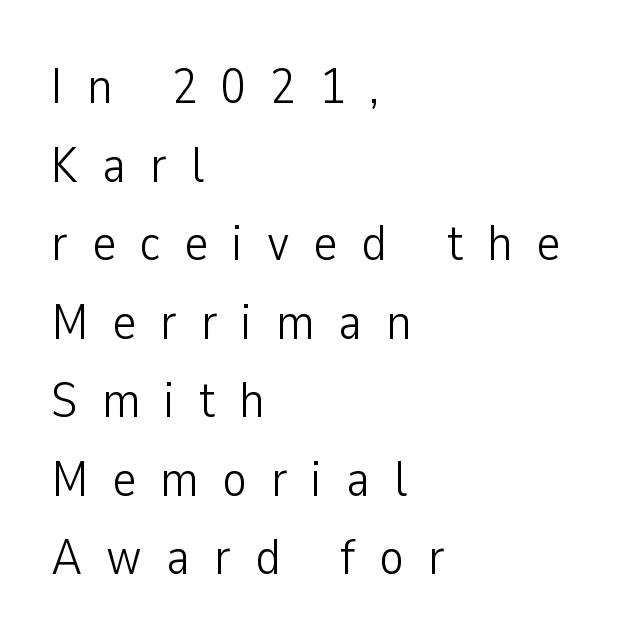
Honestly, the letter spacing is so wide it's the main thing you notice. The font family rendered here belongs to the sans-serif group. Characters remain perfectly vertical along every line. You could not count columns in this text — the font is proportionally spaced.
